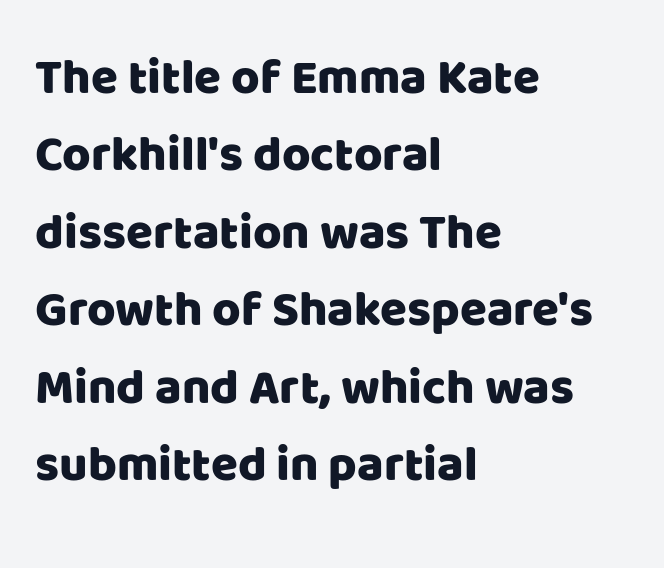
A normal amount of white space separates one row of letters from the next. Honestly, the letter spacing is just normal — you wouldn't notice it. The typeface chosen for these lines omits serifs. Varying glyph widths throughout — classic text-font behaviour. It's the straight-up-and-down kind of type. Plain, unruled lines of type.
